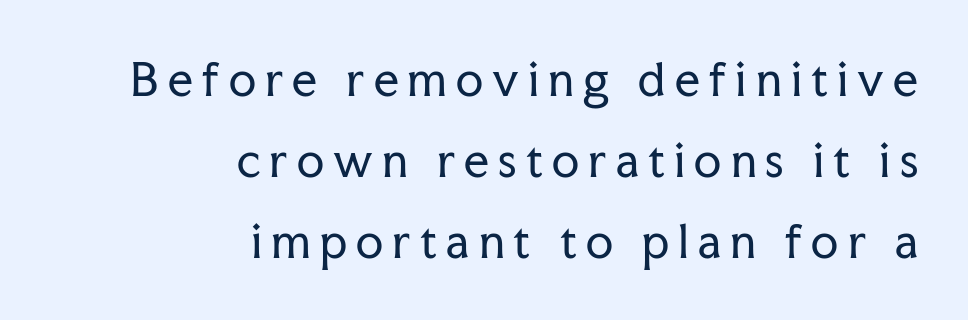
Q: Is the text bold? A: No.
Q: Is the text italic (slanted)? A: No, it is upright.
Q: Is the typeface a serif or a sans-serif typeface? A: Serif.
Q: Is the text underlined? A: No.
Q: How is the paragraph aligned? A: Right-aligned.
Q: Is the spacing between letters normal or unusually wide? A: Unusually wide.
Q: Width (condensed, normal, or wide)? A: Normal.
Q: Stroke contrast? A: Low.
Q: x-height? A: Medium.
Q: Monospaced? A: No.
